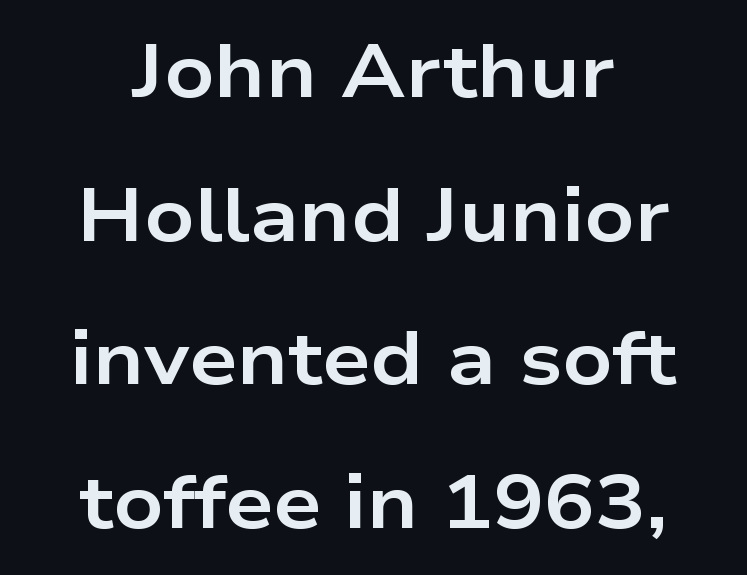
The image shows 76 px bold, wide sans-serif type, upright; set centered, line spacing 1.89x, normal letter spacing, not underlined; low stroke contrast and a medium x-height.
